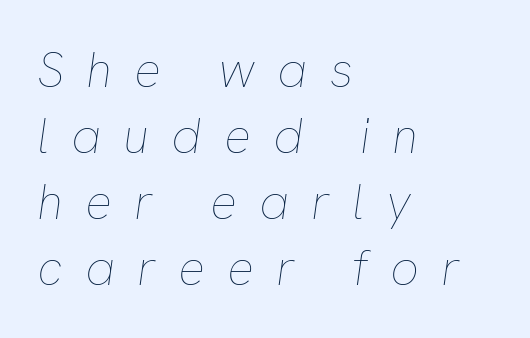
The rag falls on the right side of this text block. Notice how the stems are inclined rather than vertical — that's the hallmark of italics. Interline gaps are of average width in this sample. Bare-footed words on every line.
